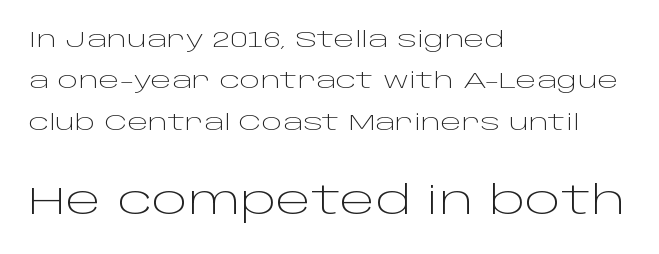
{"serif": "no", "italic": "no", "bold": "no", "weight": "light", "width": "wide", "stroke_contrast": "low", "x_height": "large", "monospaced": "no", "underline": "no", "align": "left", "line_spacing_ratio": 1.88, "letter_spacing": "normal", "letter_spacing_em": 0.0, "larger_block": "second", "size_ratio": 1.73, "glyph_px": 38}
